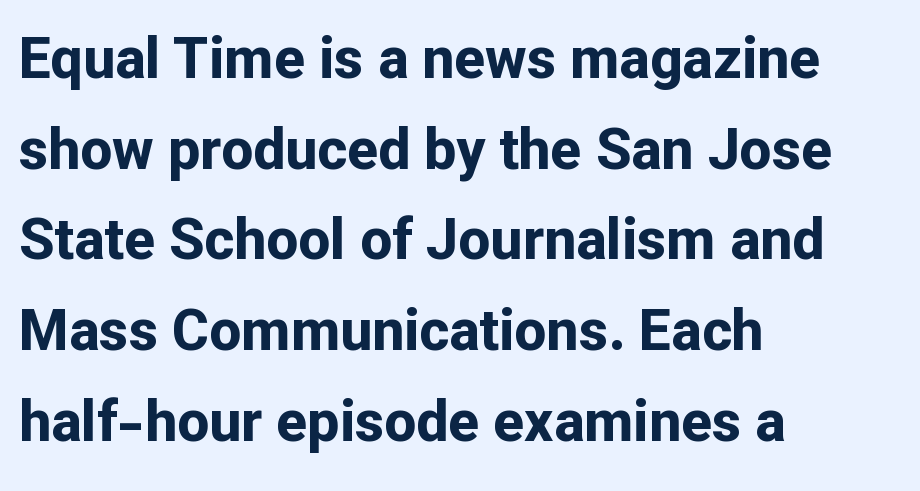
{"serif": "no", "italic": "no", "bold": "yes", "weight": "bold", "width": "normal", "stroke_contrast": "low", "x_height": "medium", "monospaced": "no", "underline": "no", "align": "left", "line_spacing": "normal", "line_spacing_ratio": 1.59, "letter_spacing": "normal", "letter_spacing_em": 0.0, "glyph_px": 57}
